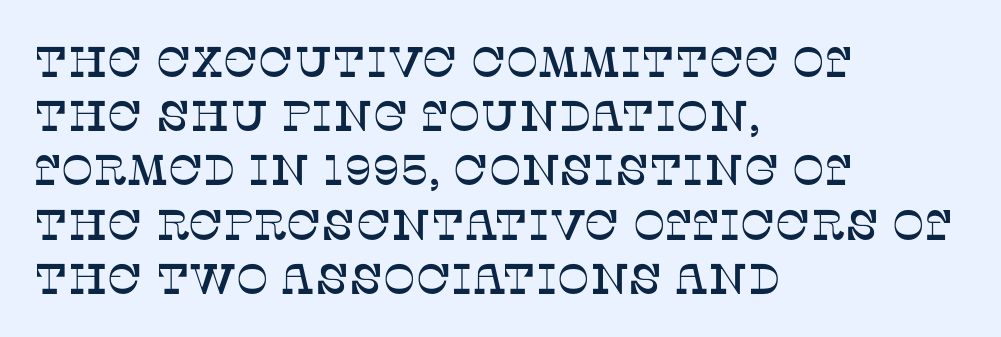
Are there feet on the stems? There are — it's a serif. You could not count columns in this text — the font is proportionally spaced. Compared with typical paragraphs, the rows here are spaced about the same. In CSS terms this would be text-align: left. No word sits above an underline. Every stem runs plumb, perpendicular to the baseline.
